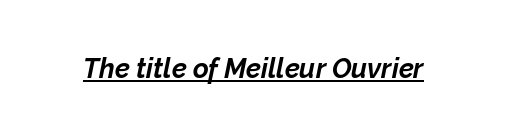
The image shows 27 px bold type, italic (leaning right); set normal letter spacing, underlined.
